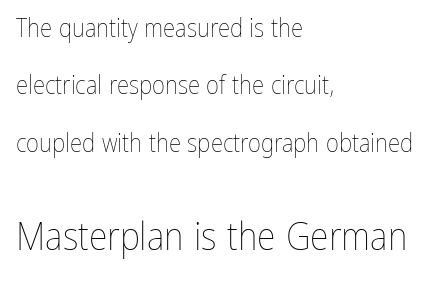
{"italic": "no", "bold": "no", "weight": "thin", "width": "condensed", "stroke_contrast": "low", "x_height": "medium", "monospaced": "no", "underline": "no", "align": "left", "line_spacing": "loose", "line_spacing_ratio": 2.3, "letter_spacing": "normal", "letter_spacing_em": 0.0, "larger_block": "second", "size_ratio": 1.52, "glyph_px": 38}
